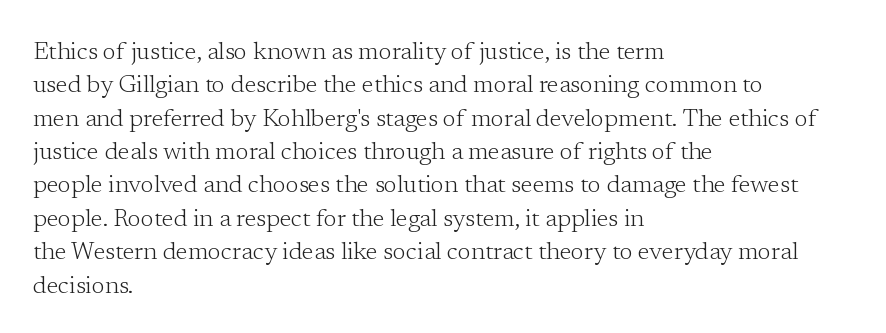
The image shows 24 px text type, upright; set left-aligned, normal line spacing (1.39x), normal letter spacing, not underlined.
